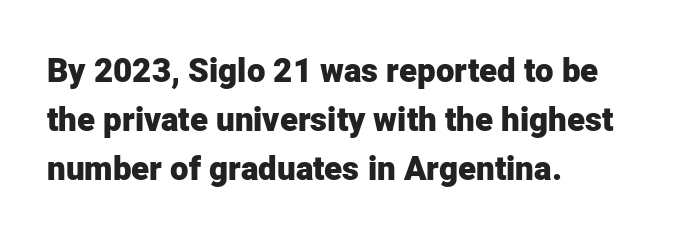
Q: Is the text bold? A: Yes.
Q: Is the text italic (slanted)? A: No, it is upright.
Q: Is the typeface a serif or a sans-serif typeface? A: Sans-serif.
Q: Is the text underlined? A: No.
Q: How is the paragraph aligned? A: Left-aligned.
Q: Is the spacing between letters normal or unusually wide? A: Normal.
Q: Is the spacing between lines tight, normal or loose? A: Normal.
Q: Width (condensed, normal, or wide)? A: Normal.
Q: Stroke contrast? A: Low.
Q: x-height? A: Medium.
Q: Monospaced? A: No.
